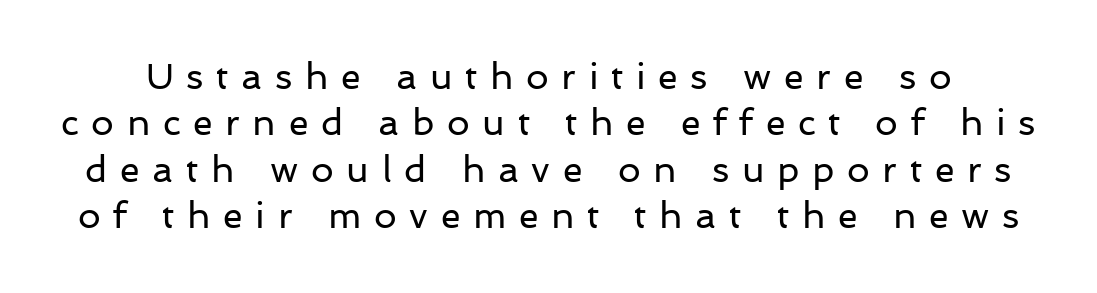
{"serif": "no", "italic": "no", "bold": "no", "weight": "regular", "width": "normal", "stroke_contrast": "low", "x_height": "medium", "monospaced": "no", "underline": "no", "line_spacing": "normal", "line_spacing_ratio": 1.29, "letter_spacing": "wide", "letter_spacing_em": 0.35, "glyph_px": 36}
